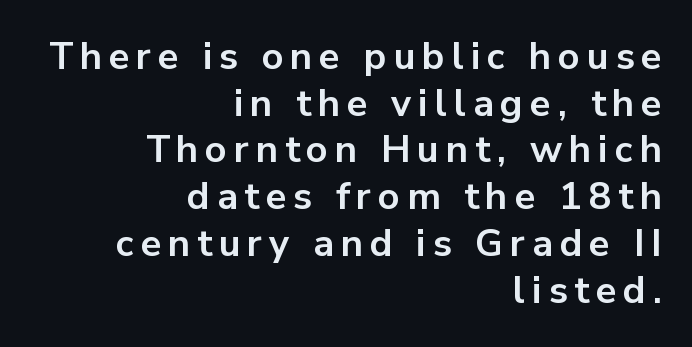
The image shows 38 px bold sans-serif type, upright; set right-aligned, line spacing 1.23x, not underlined; low stroke contrast and a medium x-height.
